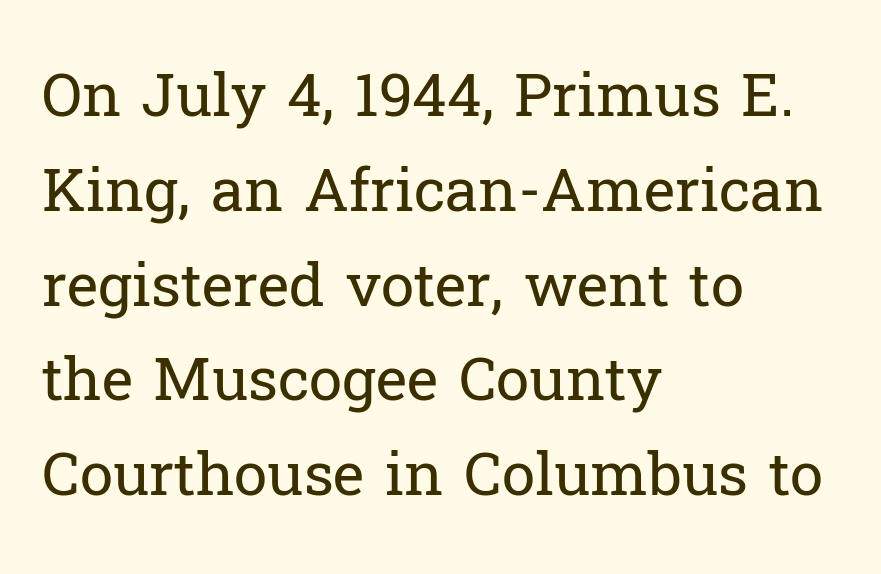
In terms of letterspacing, this is plain default setting. Reading down the column, the eye jumps a familiar distance to each next line. The lines are quadded left. A typesetter would call this proportional, since set widths differ per character.
